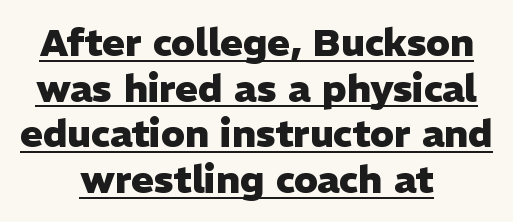
The words here are underlined. These lines are centered, leaving both edges ragged. The type sits square on the baseline with zero lean. A full-strength bold gives these letters their thick strokes. The typeface chosen for these lines omits serifs. Spacing verdict: proportional, widths tailored to each character.
